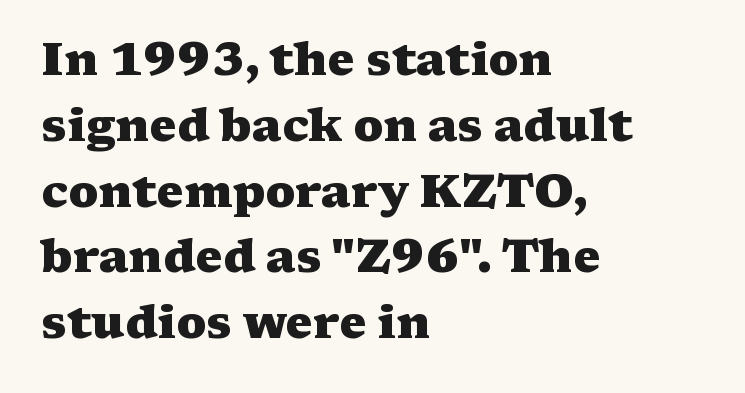
{"serif": "yes", "italic": "no", "bold": "yes", "weight": "heavy", "width": "wide", "stroke_contrast": "medium", "x_height": "medium", "monospaced": "no", "underline": "no", "align": "left", "line_spacing": "normal", "line_spacing_ratio": 1.43, "letter_spacing": "normal", "letter_spacing_em": 0.0, "glyph_px": 46}
